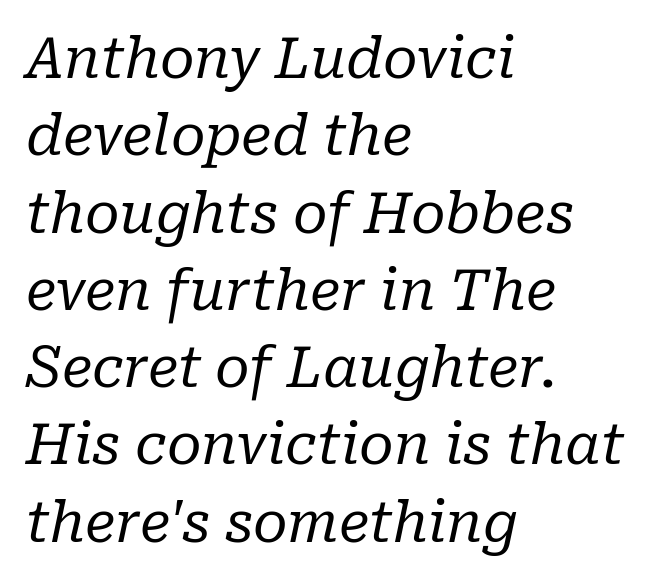
{"serif": "yes", "italic": "yes", "lean": "right", "slant_degrees": 10, "bold": "no", "weight": "regular", "width": "normal", "stroke_contrast": "low", "x_height": "medium", "monospaced": "no", "underline": "no", "align": "left", "line_spacing": "normal", "line_spacing_ratio": 1.38, "letter_spacing": "normal", "letter_spacing_em": 0.0, "glyph_px": 56}
